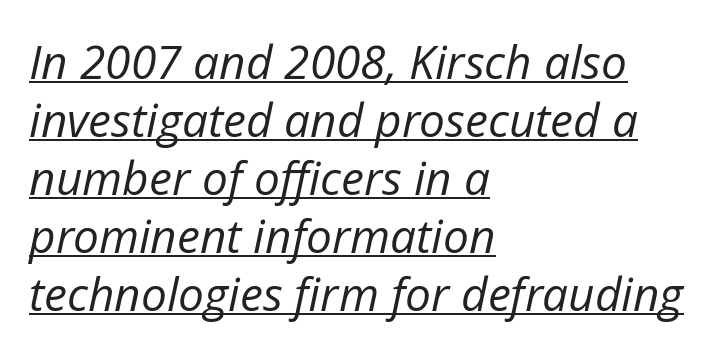
This reads as an unemphasized weight, regular at the heaviest. You can see a thin bar hugging the bottom of the glyphs. Horizontal bands of white between lines are of average thickness. This sample uses an oblique cut, with every glyph tilted off the vertical. The face used here is proportionally spaced, like ordinary book or web type.
